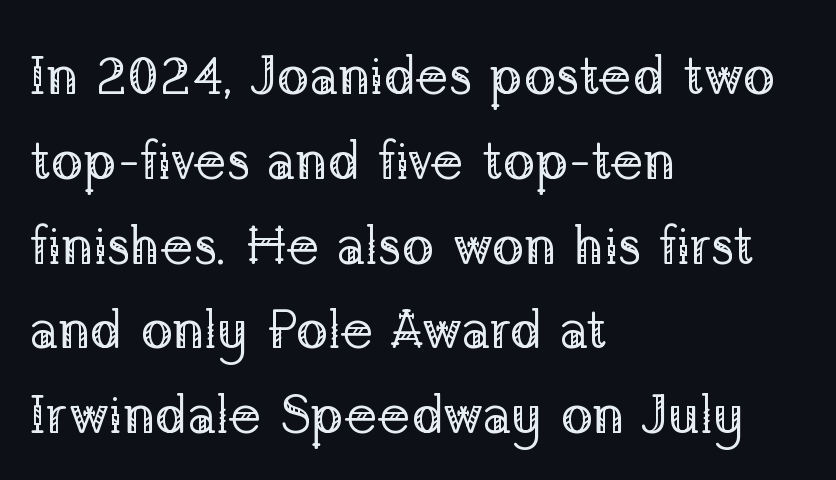
What's the leading like? Ordinary, nothing unusual. Every character sits straight up, as roman type does. Stem width sits at or under what a default text font uses. The rendering keeps characters at their native spacing. Spacing verdict: proportional, widths tailored to each character.
